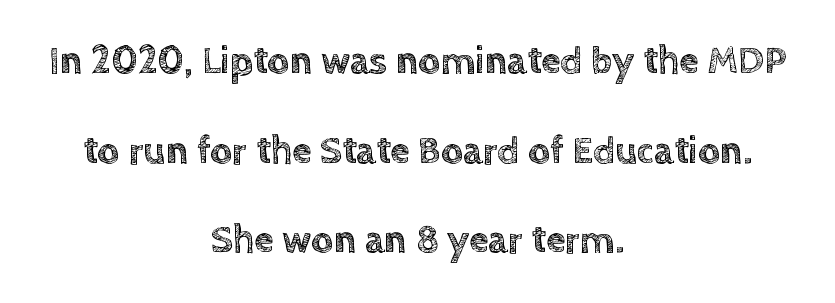
Q: Is the text italic (slanted)? A: No, it is upright.
Q: Is the text underlined? A: No.
Q: How is the paragraph aligned? A: Centered.
Q: Is the spacing between letters normal or unusually wide? A: Normal.
Q: Is the spacing between lines tight, normal or loose? A: Loose.
Q: Width (condensed, normal, or wide)? A: Normal.
Q: x-height? A: Large.
Q: Monospaced? A: No.
